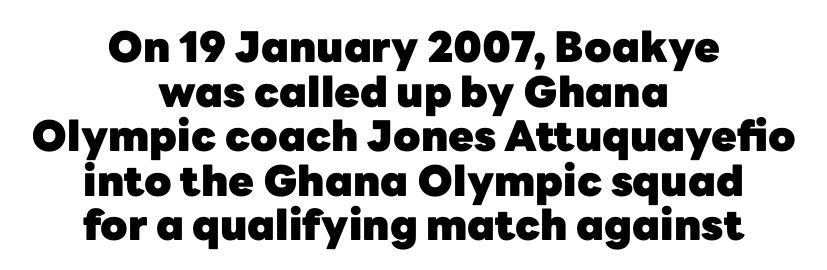
The image shows 42 px heavy sans-serif type, upright; set centered, tight line spacing (1.06x), normal letter spacing, not underlined; low stroke contrast and a medium x-height.
